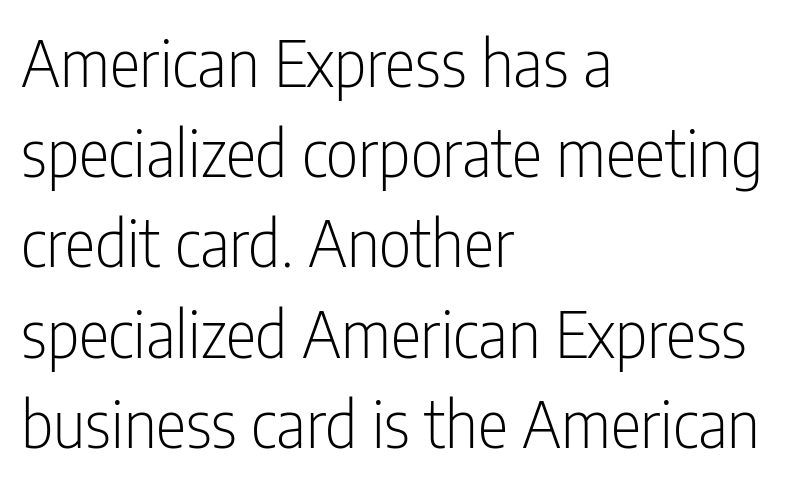
The typesetter chose a ragged-right arrangement here. Unlike a traditional serif, this face leaves its strokes unadorned. A light-to-regular cut is what we see here. The leading is moderate, giving the passage an even texture. Looks like regular typesetting: each glyph gets only the width it needs.
